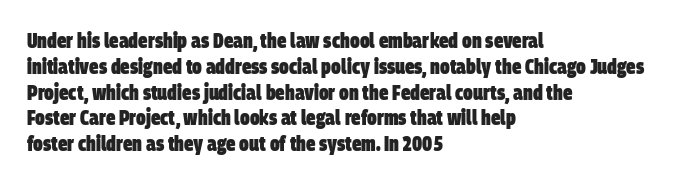
Q: Is the text bold? A: Yes.
Q: Is the text underlined? A: No.
Q: How is the paragraph aligned? A: Left-aligned.
Q: Is the spacing between letters normal or unusually wide? A: Normal.
